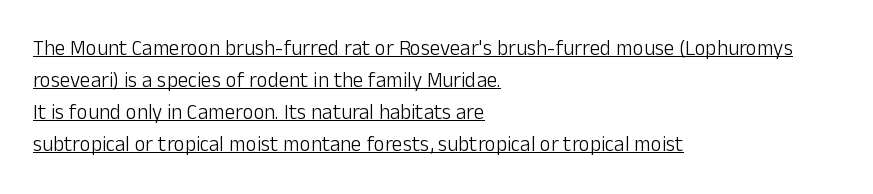
{"italic": "no", "bold": "no", "underline": "yes", "align": "left", "line_spacing": "normal", "line_spacing_ratio": 1.53, "letter_spacing": "normal", "letter_spacing_em": 0.0, "glyph_px": 21}
